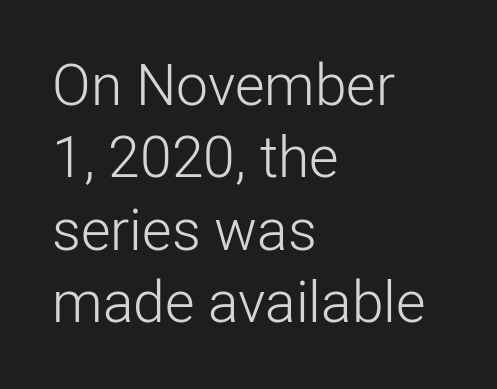
Q: Is the text bold? A: No.
Q: Is the text italic (slanted)? A: No, it is upright.
Q: Is the typeface a serif or a sans-serif typeface? A: Sans-serif.
Q: Is the text underlined? A: No.
Q: How is the paragraph aligned? A: Left-aligned.
Q: Is the spacing between letters normal or unusually wide? A: Normal.
Q: Is the spacing between lines tight, normal or loose? A: Normal.
Q: Width (condensed, normal, or wide)? A: Normal.
Q: Stroke contrast? A: Low.
Q: x-height? A: Medium.
Q: Monospaced? A: No.
